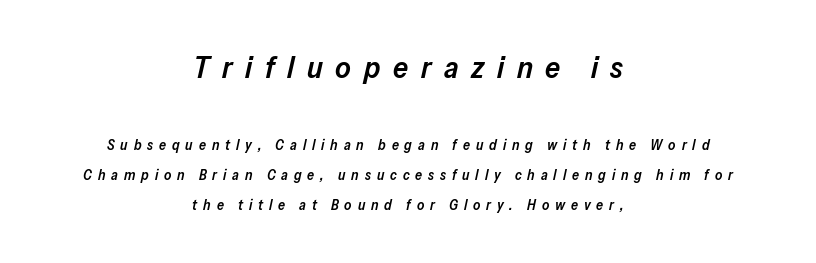
{"italic": "yes", "lean": "right", "slant_degrees": 13, "bold": "semi", "weight": "semibold", "width": "normal", "stroke_contrast": "low", "x_height": "medium", "monospaced": "no", "underline": "no", "align": "center", "line_spacing": "loose", "line_spacing_ratio": 2.14, "letter_spacing": "wide", "letter_spacing_em": 0.42, "larger_block": "first", "size_ratio": 2.14, "glyph_px": 30}
